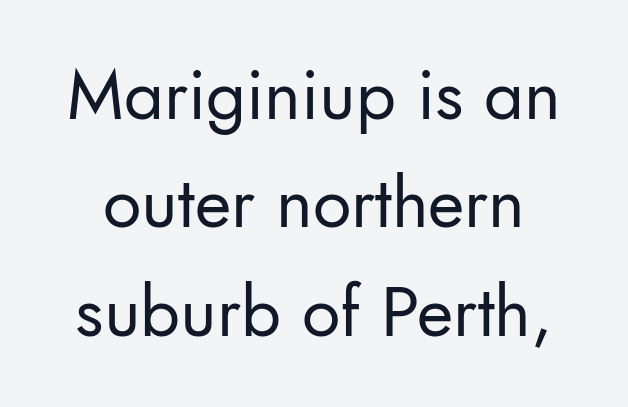
Q: Is the text bold? A: No.
Q: Is the text italic (slanted)? A: No, it is upright.
Q: Is the typeface a serif or a sans-serif typeface? A: Sans-serif.
Q: Is the text underlined? A: No.
Q: Is the spacing between letters normal or unusually wide? A: Normal.
Q: Is the spacing between lines tight, normal or loose? A: Normal.
Q: Width (condensed, normal, or wide)? A: Normal.
Q: Stroke contrast? A: Low.
Q: x-height? A: Small.
Q: Monospaced? A: No.
